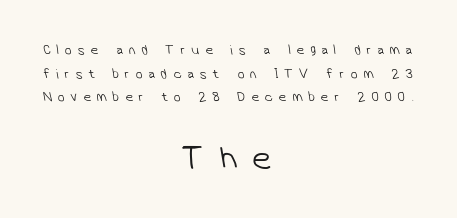
{"serif": "no", "bold": "no", "weight": "light", "width": "normal", "stroke_contrast": "low", "x_height": "medium", "monospaced": "no", "underline": "no", "align": "center", "line_spacing": "normal", "line_spacing_ratio": 1.68, "letter_spacing": "wide", "letter_spacing_em": 0.41, "larger_block": "second", "size_ratio": 2.5, "glyph_px": 35}
